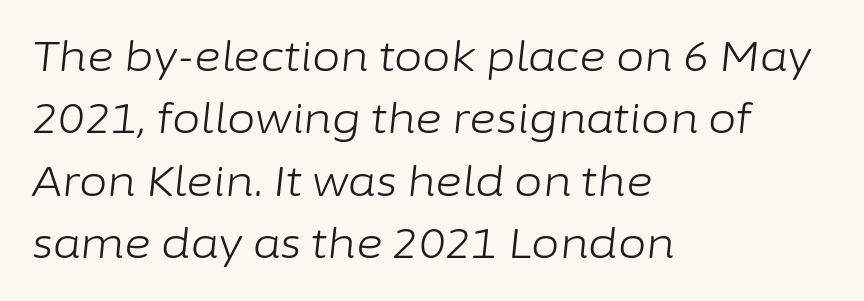
{"italic": "yes", "lean": "right", "slant_degrees": 6, "bold": "no", "weight": "light", "width": "normal", "stroke_contrast": "low", "x_height": "medium", "monospaced": "no", "underline": "no", "align": "left", "line_spacing": "normal", "line_spacing_ratio": 1.52, "letter_spacing": "normal", "letter_spacing_em": 0.0, "glyph_px": 41}
